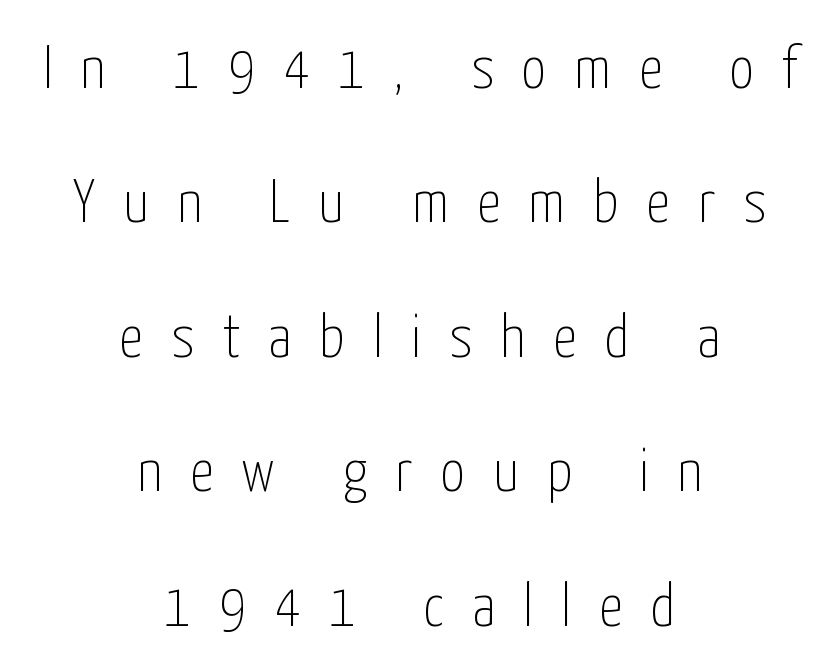
Q: Is the text bold? A: No.
Q: Is the text italic (slanted)? A: No, it is upright.
Q: Is the typeface a serif or a sans-serif typeface? A: Sans-serif.
Q: Is the text underlined? A: No.
Q: How is the paragraph aligned? A: Centered.
Q: Is the spacing between letters normal or unusually wide? A: Unusually wide.
Q: Is the spacing between lines tight, normal or loose? A: Loose.
Q: Width (condensed, normal, or wide)? A: Condensed.
Q: Stroke contrast? A: Low.
Q: x-height? A: Medium.
Q: Monospaced? A: No.
